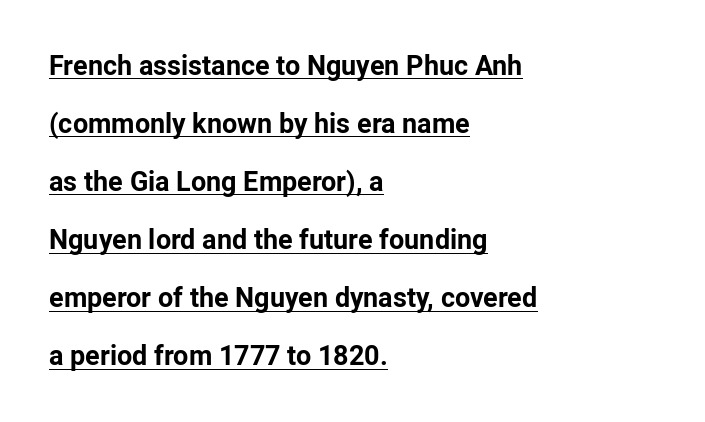
The image shows 27 px bold type, upright; set left-aligned, loose line spacing (2.15x), normal letter spacing, underlined.
